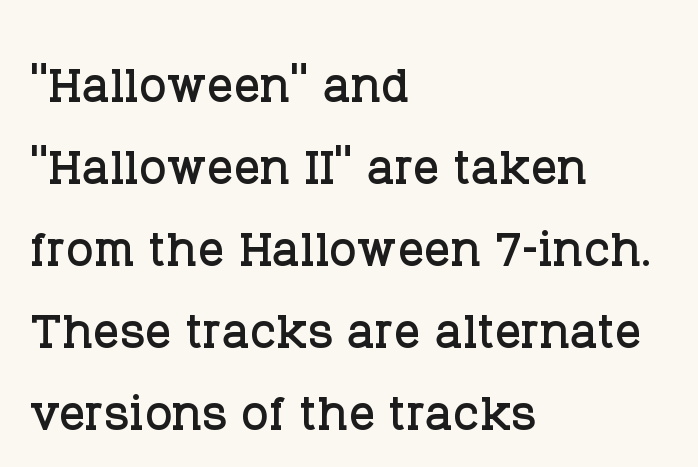
Q: Is the text italic (slanted)? A: No, it is upright.
Q: Is the typeface a serif or a sans-serif typeface? A: Serif.
Q: Is the text underlined? A: No.
Q: How is the paragraph aligned? A: Left-aligned.
Q: Is the spacing between letters normal or unusually wide? A: Normal.
Q: Is the spacing between lines tight, normal or loose? A: Normal.
Q: Width (condensed, normal, or wide)? A: Normal.
Q: Stroke contrast? A: Low.
Q: x-height? A: Large.
Q: Monospaced? A: No.
